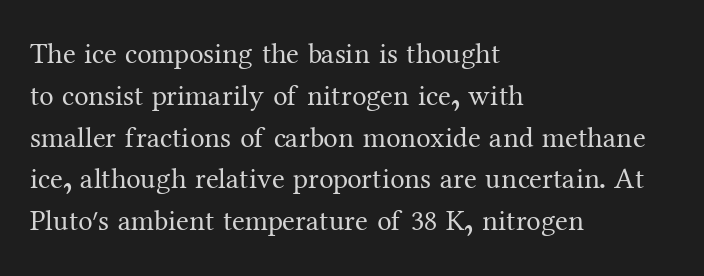
Q: Is the text bold? A: No.
Q: Is the text italic (slanted)? A: No, it is upright.
Q: Is the typeface a serif or a sans-serif typeface? A: Serif.
Q: Is the text underlined? A: No.
Q: How is the paragraph aligned? A: Left-aligned.
Q: Is the spacing between letters normal or unusually wide? A: Normal.
Q: Is the spacing between lines tight, normal or loose? A: Normal.
Q: Width (condensed, normal, or wide)? A: Normal.
Q: Stroke contrast? A: Medium.
Q: x-height? A: Medium.
Q: Monospaced? A: No.
